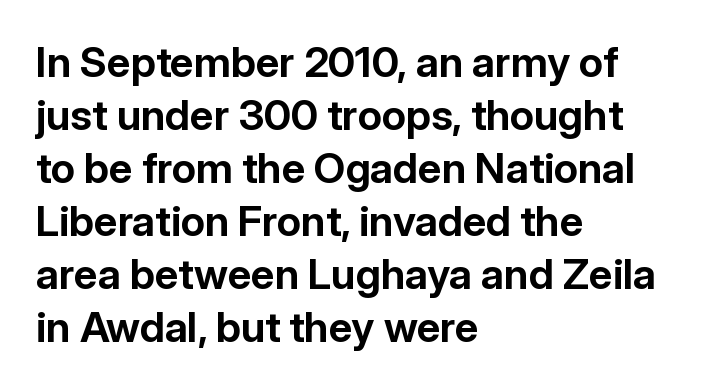
{"serif": "no", "italic": "no", "bold": "yes", "weight": "bold", "width": "normal", "stroke_contrast": "low", "x_height": "medium", "monospaced": "no", "underline": "no", "align": "left", "line_spacing": "normal", "line_spacing_ratio": 1.26, "letter_spacing": "normal", "letter_spacing_em": 0.0, "glyph_px": 42}
